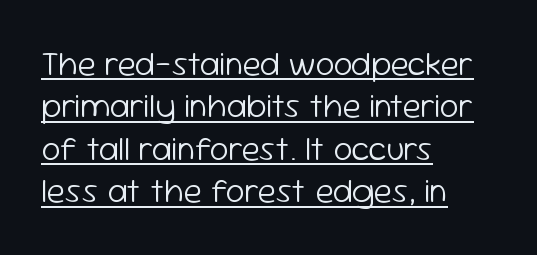
In terms of letterform style, serifs are entirely absent. A baseline rule has been typeset under these characters. Default kerning and tracking; the words read as compact shapes. The type sits square on the baseline with zero lean. Caption: multi-line text, flush left, ragged right. Summary of weight: not heavy and not bold.
